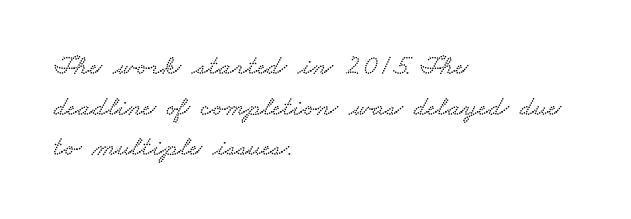
{"serif": "yes", "width": "wide", "stroke_contrast": "low", "x_height": "small", "monospaced": "no", "underline": "no", "align": "left", "line_spacing": "normal", "line_spacing_ratio": 1.45, "letter_spacing": "normal", "letter_spacing_em": 0.0, "glyph_px": 28}
